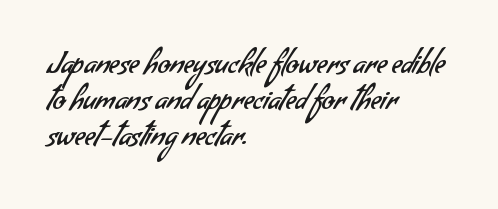
The image shows 29 px regular-weight sans-serif type; set left-aligned, line spacing 1.24x, normal letter spacing, not underlined; low stroke contrast and a small x-height.
